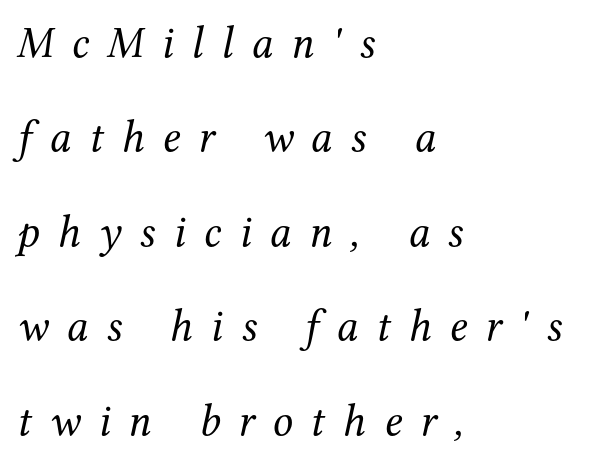
{"serif": "yes", "italic": "yes", "lean": "right", "slant_degrees": 12, "bold": "no", "weight": "regular", "width": "normal", "stroke_contrast": "medium", "x_height": "medium", "monospaced": "no", "underline": "no", "align": "left", "line_spacing": "loose", "line_spacing_ratio": 2.1, "letter_spacing": "wide", "letter_spacing_em": 0.4, "glyph_px": 45}
